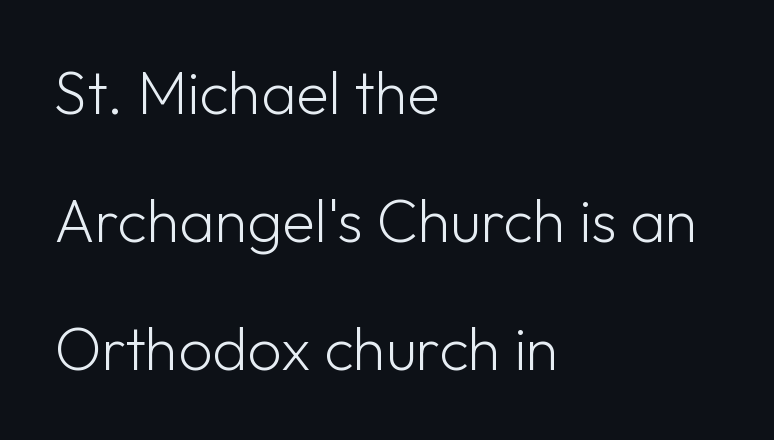
The image shows 60 px light sans-serif type, upright; set left-aligned, loose line spacing (2.13x), normal letter spacing, not underlined; low stroke contrast and a medium x-height.
